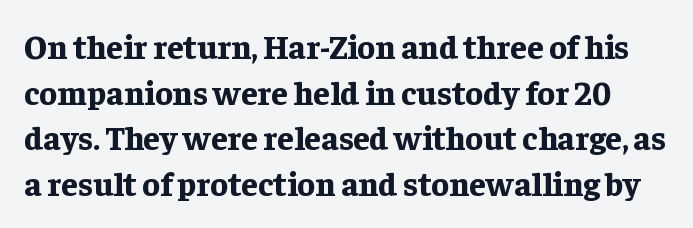
The image shows 33 px bold serif type, upright; set normal line spacing (1.38x), normal letter spacing, not underlined; low stroke contrast and a medium x-height.
